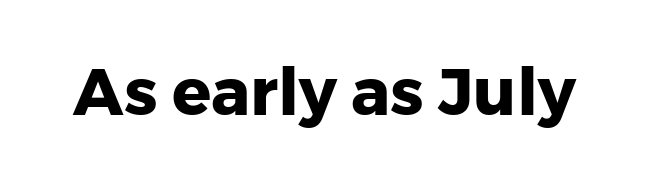
The image shows 65 px heavy sans-serif type, upright; set normal letter spacing, not underlined; low stroke contrast and a medium x-height.
